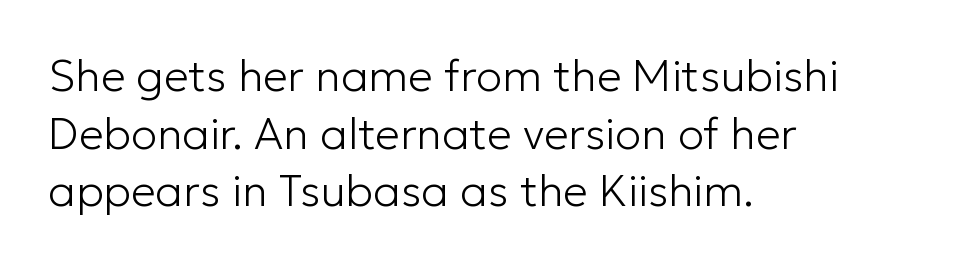
Q: Is the text bold? A: No.
Q: Is the text italic (slanted)? A: No, it is upright.
Q: Is the typeface a serif or a sans-serif typeface? A: Sans-serif.
Q: Is the text underlined? A: No.
Q: How is the paragraph aligned? A: Left-aligned.
Q: Is the spacing between letters normal or unusually wide? A: Normal.
Q: Is the spacing between lines tight, normal or loose? A: Normal.
Q: Width (condensed, normal, or wide)? A: Normal.
Q: Stroke contrast? A: Low.
Q: x-height? A: Medium.
Q: Monospaced? A: No.
